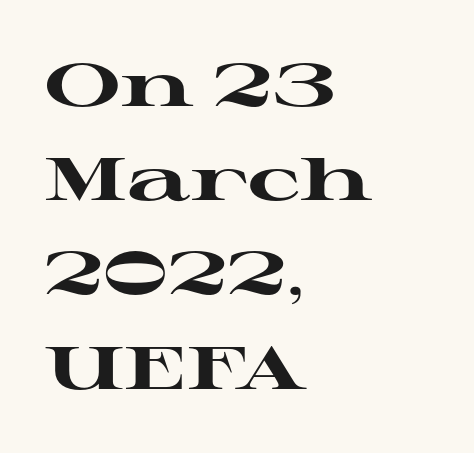
Q: Is the text bold? A: Yes.
Q: Is the text italic (slanted)? A: No, it is upright.
Q: Is the typeface a serif or a sans-serif typeface? A: Serif.
Q: Is the text underlined? A: No.
Q: How is the paragraph aligned? A: Left-aligned.
Q: Is the spacing between letters normal or unusually wide? A: Normal.
Q: Is the spacing between lines tight, normal or loose? A: Normal.
Q: Width (condensed, normal, or wide)? A: Wide.
Q: Stroke contrast? A: High.
Q: x-height? A: Medium.
Q: Monospaced? A: No.
